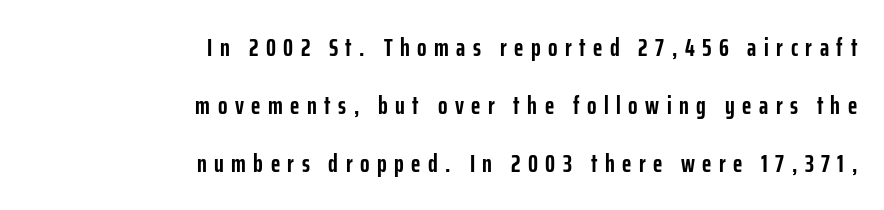
The image shows 25 px bold type, upright; set right-aligned, loose line spacing (2.32x), unusually wide letter spacing (+0.3 em), not underlined.
